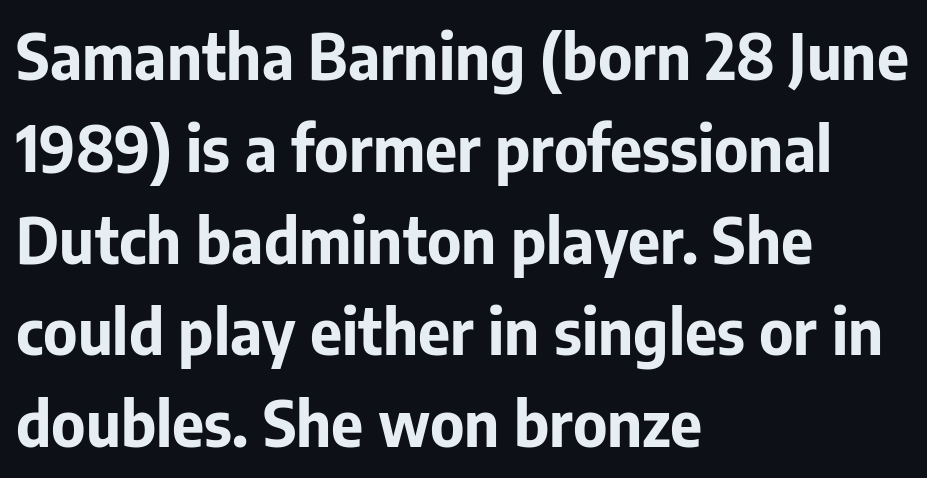
{"serif": "no", "italic": "no", "bold": "yes", "weight": "bold", "width": "normal", "stroke_contrast": "low", "x_height": "medium", "monospaced": "no", "underline": "no", "align": "left", "line_spacing": "normal", "line_spacing_ratio": 1.48, "letter_spacing": "normal", "letter_spacing_em": 0.0, "glyph_px": 62}
